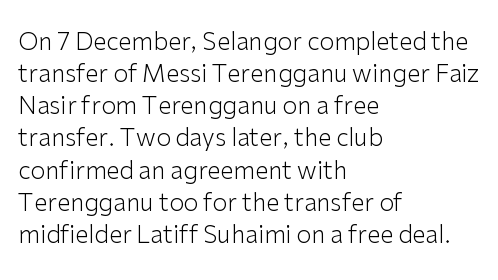
{"italic": "no", "bold": "no", "underline": "no", "align": "left", "line_spacing": "normal", "line_spacing_ratio": 1.34, "letter_spacing": "normal", "letter_spacing_em": 0.0, "glyph_px": 24}
